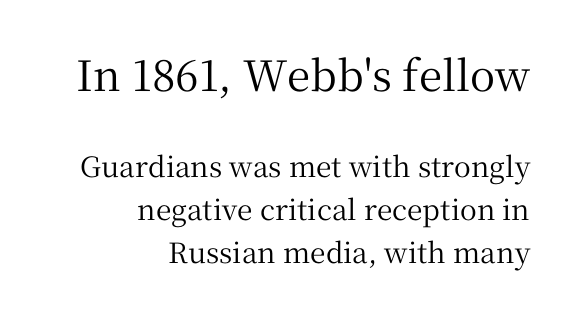
The image shows 42 px serif type, upright; set right-aligned, normal line spacing (1.53x), normal letter spacing, not underlined; the first (top) block is 1.5x larger; medium stroke contrast and a medium x-height.
